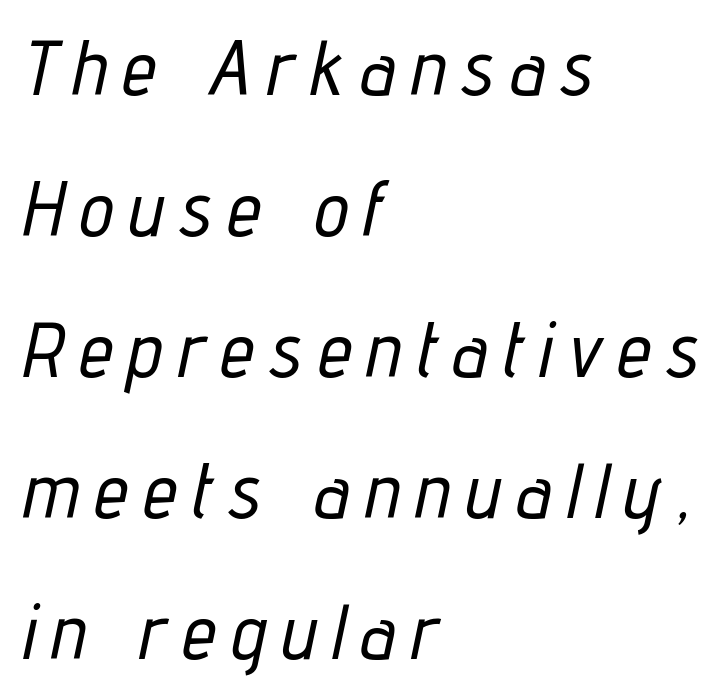
{"italic": "yes", "lean": "right", "slant_degrees": 12, "width": "condensed", "stroke_contrast": "low", "x_height": "medium", "monospaced": "no", "underline": "no", "align": "left", "line_spacing_ratio": 1.83, "letter_spacing": "wide", "letter_spacing_em": 0.21, "glyph_px": 77}
